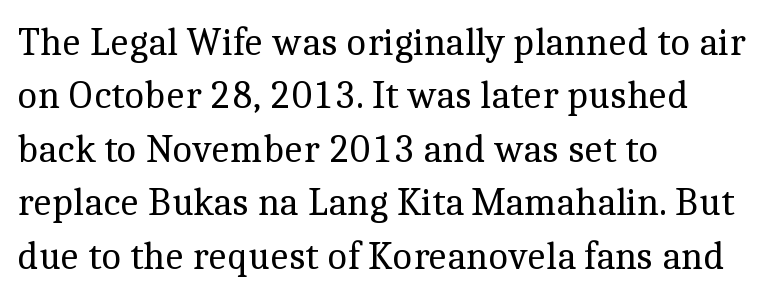
Q: Is the text bold? A: No.
Q: Is the text italic (slanted)? A: No, it is upright.
Q: Is the typeface a serif or a sans-serif typeface? A: Serif.
Q: Is the text underlined? A: No.
Q: How is the paragraph aligned? A: Left-aligned.
Q: Is the spacing between letters normal or unusually wide? A: Normal.
Q: Is the spacing between lines tight, normal or loose? A: Normal.
Q: Width (condensed, normal, or wide)? A: Normal.
Q: x-height? A: Medium.
Q: Monospaced? A: No.
